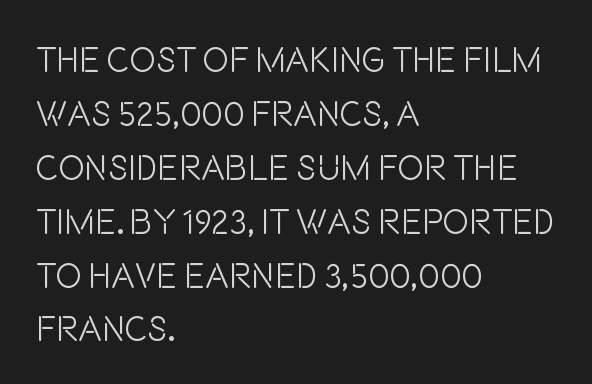
Q: Is the text bold? A: No.
Q: Is the text italic (slanted)? A: No, it is upright.
Q: Is the typeface a serif or a sans-serif typeface? A: Sans-serif.
Q: Is the text underlined? A: No.
Q: How is the paragraph aligned? A: Left-aligned.
Q: Is the spacing between letters normal or unusually wide? A: Normal.
Q: Is the spacing between lines tight, normal or loose? A: Normal.
Q: Width (condensed, normal, or wide)? A: Condensed.
Q: Stroke contrast? A: Low.
Q: x-height? A: Large.
Q: Monospaced? A: No.
